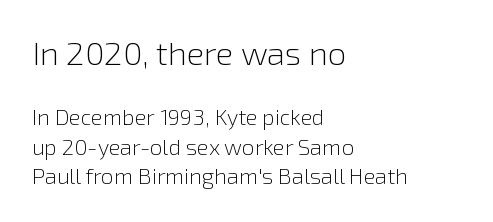
{"serif": "no", "italic": "no", "bold": "no", "weight": "light", "width": "normal", "stroke_contrast": "low", "x_height": "medium", "monospaced": "no", "underline": "no", "align": "left", "line_spacing": "normal", "line_spacing_ratio": 1.35, "letter_spacing": "normal", "letter_spacing_em": 0.0, "larger_block": "first", "size_ratio": 1.5, "glyph_px": 33}
